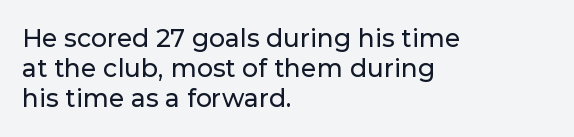
The image shows 25 px text type, upright; set left-aligned, line spacing 1.21x, normal letter spacing, not underlined.
